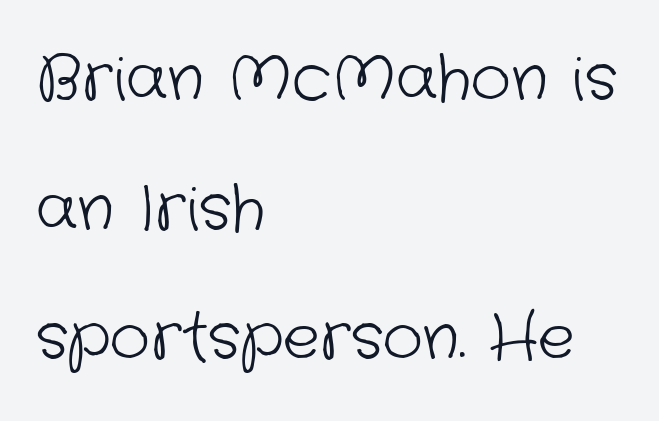
The image shows 62 px light sans-serif type; set left-aligned, loose line spacing (2.09x), normal letter spacing, not underlined; low stroke contrast and a medium x-height.
